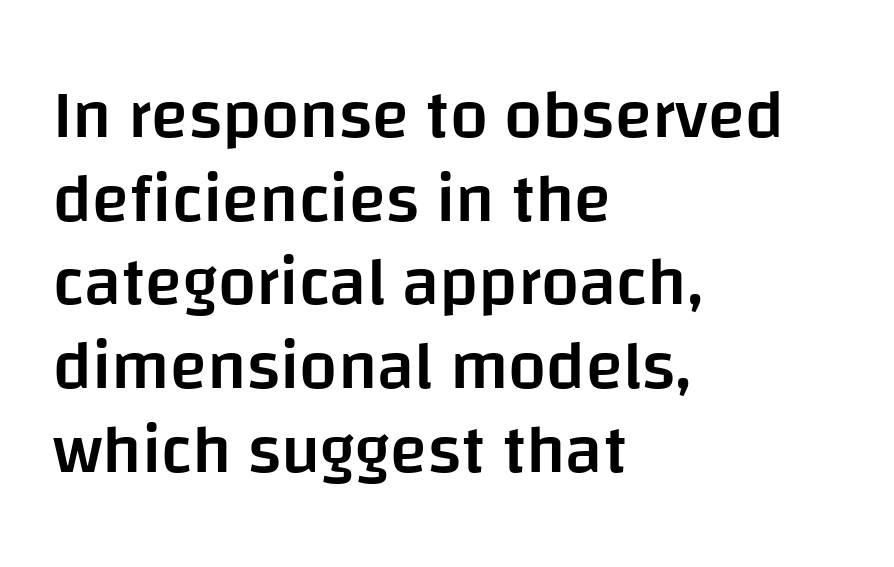
{"serif": "no", "italic": "no", "bold": "semi", "weight": "semibold", "width": "normal", "stroke_contrast": "low", "x_height": "large", "monospaced": "no", "underline": "no", "align": "left", "line_spacing_ratio": 1.23, "letter_spacing": "normal", "letter_spacing_em": 0.0, "glyph_px": 68}
